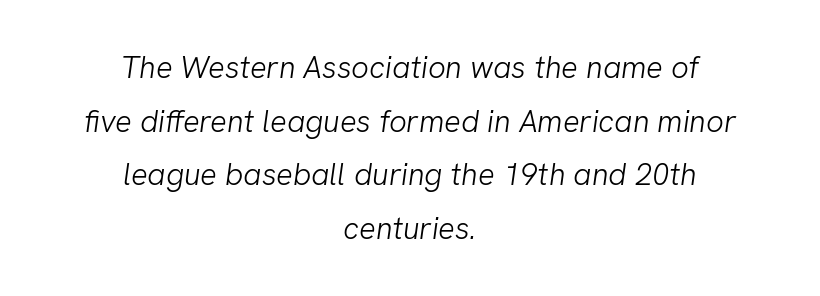
Any mark beneath the type? The region is blank. The letters advance in unequal steps, a hallmark of proportional type. The letters carry no serifs — their stems end cleanly without finishing strokes. The typeface has the unassuming heft of standard copy or less.
